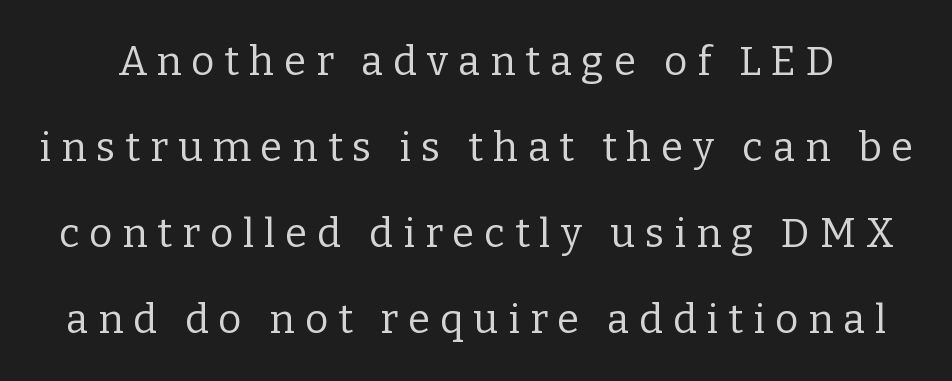
{"serif": "yes", "italic": "no", "bold": "no", "weight": "regular", "width": "normal", "stroke_contrast": "low", "x_height": "medium", "monospaced": "no", "underline": "no", "line_spacing": "loose", "line_spacing_ratio": 2.15, "letter_spacing": "wide", "letter_spacing_em": 0.25, "glyph_px": 40}
